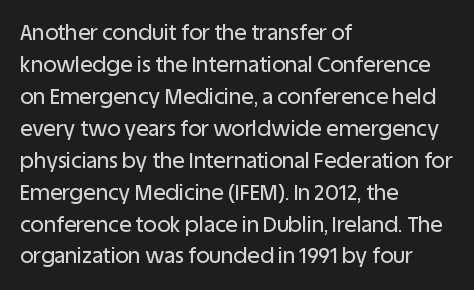
Q: Is the text italic (slanted)? A: No, it is upright.
Q: Is the text underlined? A: No.
Q: How is the paragraph aligned? A: Left-aligned.
Q: Is the spacing between letters normal or unusually wide? A: Normal.
Q: Is the spacing between lines tight, normal or loose? A: Normal.
